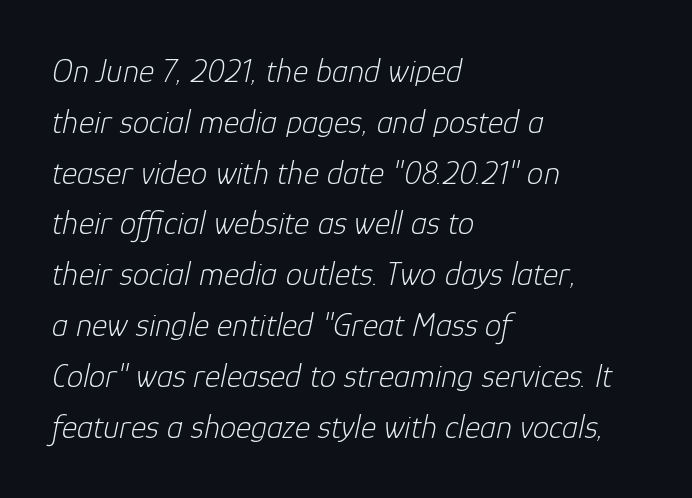
Q: Is the text bold? A: No.
Q: Is the text italic (slanted)? A: Yes, it leans right by about 12 degrees.
Q: Is the text underlined? A: No.
Q: How is the paragraph aligned? A: Left-aligned.
Q: Is the spacing between letters normal or unusually wide? A: Normal.
Q: Is the spacing between lines tight, normal or loose? A: Normal.
Q: Width (condensed, normal, or wide)? A: Normal.
Q: Stroke contrast? A: Low.
Q: x-height? A: Medium.
Q: Monospaced? A: No.
